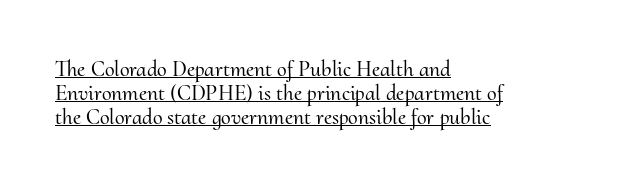
Q: Is the text italic (slanted)? A: No, it is upright.
Q: Is the text underlined? A: Yes.
Q: How is the paragraph aligned? A: Left-aligned.
Q: Is the spacing between letters normal or unusually wide? A: Normal.
Q: Is the spacing between lines tight, normal or loose? A: Tight.
